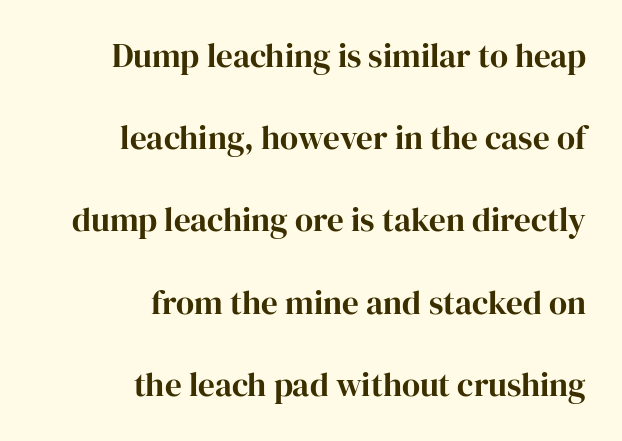
The image shows 33 px serif type, upright; set right-aligned, loose line spacing (2.49x), normal letter spacing, not underlined; high stroke contrast and a medium x-height.
